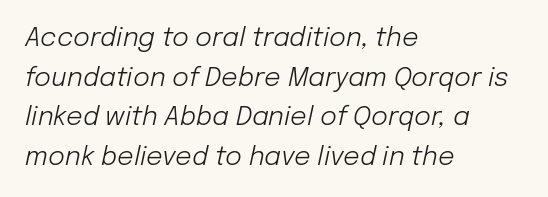
No chunkiness to these letters — they're not bold. Each new line begins a customary step beneath the previous one. These lines were composed using italics. Underline: absent. Is the block centered? No — it sits flush against the left margin. The rendering keeps characters at their native spacing.
